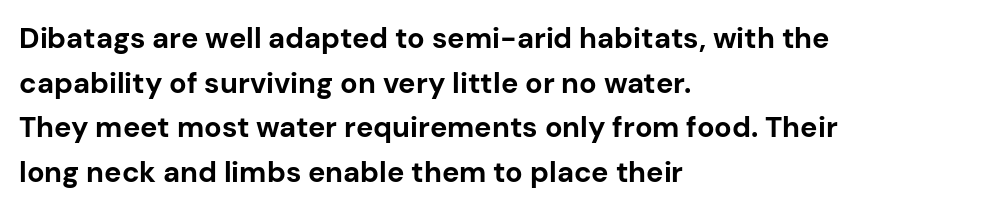
The image shows 29 px bold sans-serif type, upright; set left-aligned, normal line spacing (1.54x), normal letter spacing, not underlined; low stroke contrast and a medium x-height.
